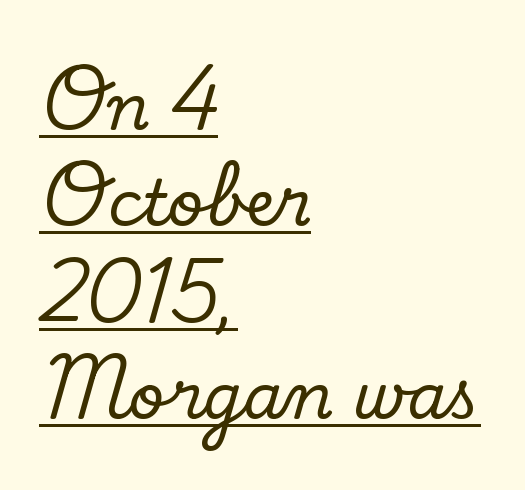
Q: Is the text italic (slanted)? A: Yes.
Q: Is the typeface a serif or a sans-serif typeface? A: Serif.
Q: Is the text underlined? A: Yes.
Q: How is the paragraph aligned? A: Left-aligned.
Q: Is the spacing between letters normal or unusually wide? A: Normal.
Q: Is the spacing between lines tight, normal or loose? A: Normal.
Q: Width (condensed, normal, or wide)? A: Normal.
Q: Stroke contrast? A: Low.
Q: x-height? A: Small.
Q: Monospaced? A: No.
